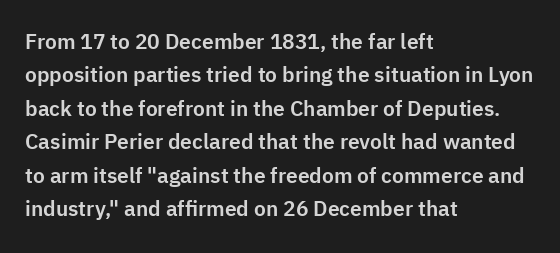
Q: Is the text italic (slanted)? A: No, it is upright.
Q: Is the text underlined? A: No.
Q: How is the paragraph aligned? A: Left-aligned.
Q: Is the spacing between letters normal or unusually wide? A: Normal.
Q: Is the spacing between lines tight, normal or loose? A: Normal.
